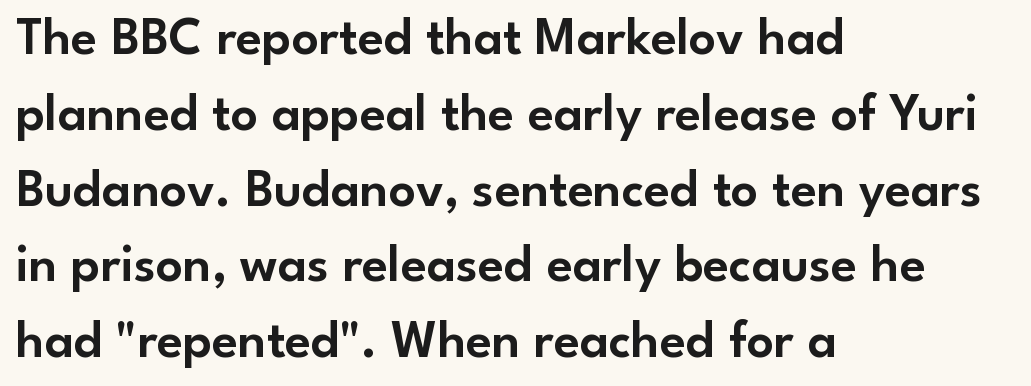
{"serif": "no", "italic": "no", "width": "normal", "stroke_contrast": "low", "x_height": "small", "monospaced": "no", "underline": "no", "align": "left", "line_spacing": "normal", "line_spacing_ratio": 1.43, "letter_spacing": "normal", "letter_spacing_em": 0.0, "glyph_px": 53}
